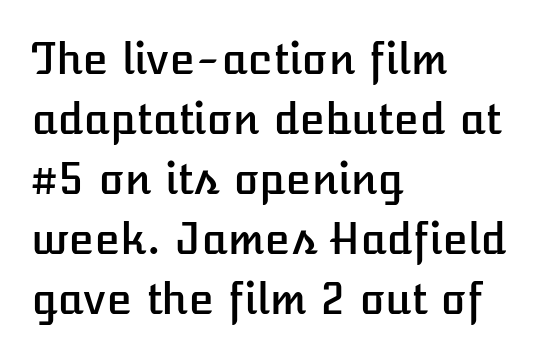
{"italic": "no", "width": "normal", "stroke_contrast": "low", "x_height": "medium", "monospaced": "no", "underline": "no", "align": "left", "line_spacing": "normal", "line_spacing_ratio": 1.43, "letter_spacing": "normal", "letter_spacing_em": 0.0, "glyph_px": 42}
